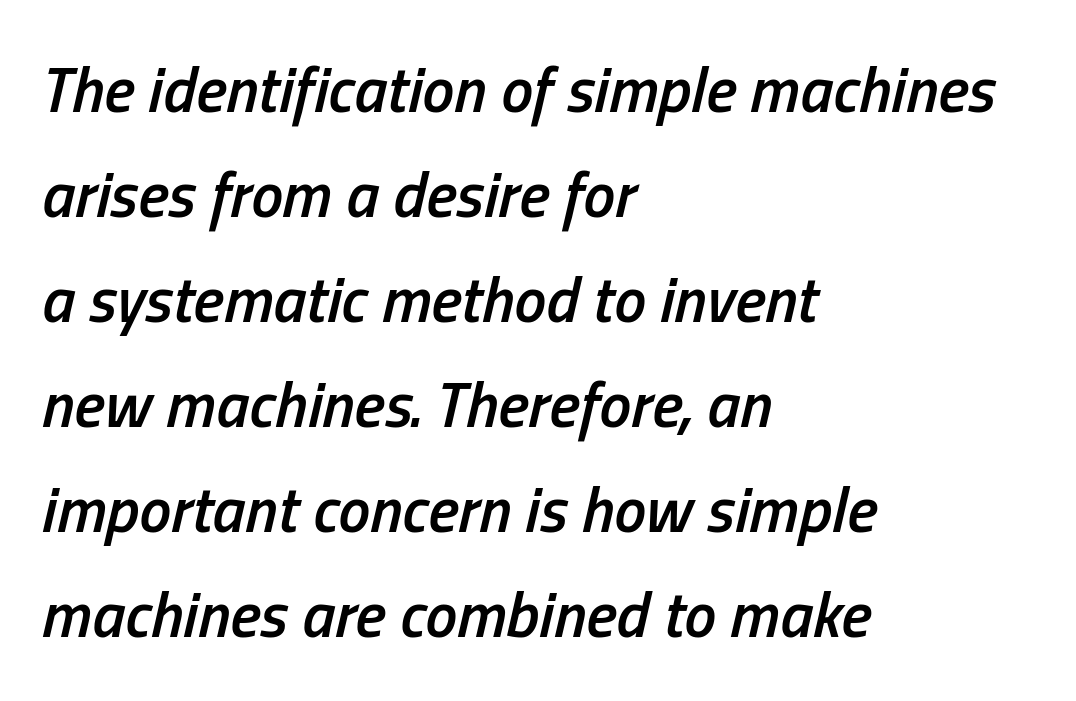
{"italic": "yes", "lean": "right", "slant_degrees": 13, "bold": "semi", "weight": "semibold", "width": "condensed", "stroke_contrast": "low", "x_height": "medium", "monospaced": "no", "underline": "no", "align": "left", "line_spacing": "normal", "line_spacing_ratio": 1.64, "letter_spacing": "normal", "letter_spacing_em": 0.0, "glyph_px": 64}
